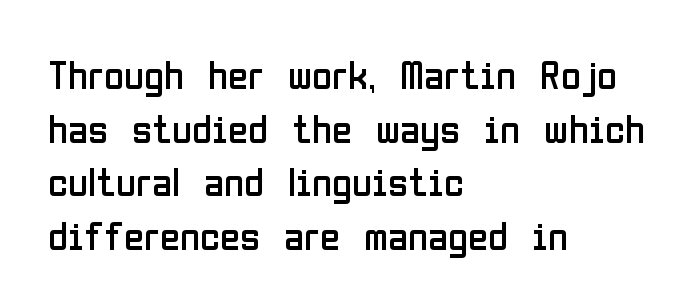
{"serif": "no", "italic": "no", "bold": "no", "weight": "regular", "width": "condensed", "stroke_contrast": "low", "x_height": "medium", "monospaced": "no", "underline": "no", "align": "left", "line_spacing": "normal", "line_spacing_ratio": 1.31, "letter_spacing": "normal", "letter_spacing_em": 0.0, "glyph_px": 41}
